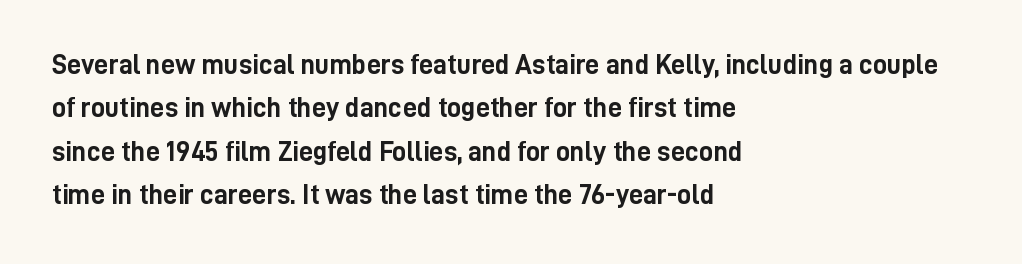
The image shows 28 px semibold, condensed sans-serif type, upright; set left-aligned, normal line spacing (1.55x), normal letter spacing, not underlined; low stroke contrast and a medium x-height.
